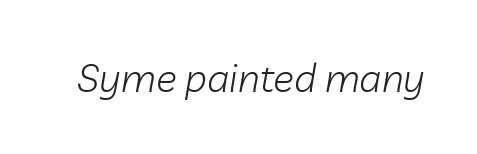
Q: Is the text bold? A: No.
Q: Is the text italic (slanted)? A: Yes, it leans right by about 10 degrees.
Q: Is the text underlined? A: No.
Q: Is the spacing between letters normal or unusually wide? A: Normal.
Q: Width (condensed, normal, or wide)? A: Normal.
Q: Stroke contrast? A: Low.
Q: x-height? A: Medium.
Q: Monospaced? A: No.
